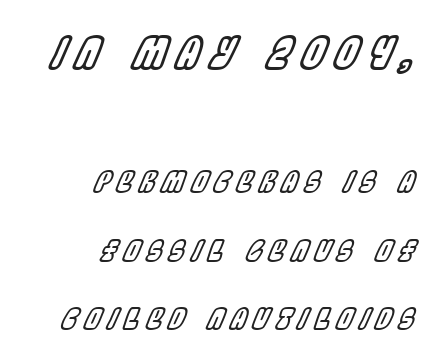
The image shows 43 px condensed type, italic (leaning right); set right-aligned, loose line spacing (2.35x), unusually wide letter spacing (+0.22 em), not underlined; the first (top) block is 1.48x larger; a large x-height.
